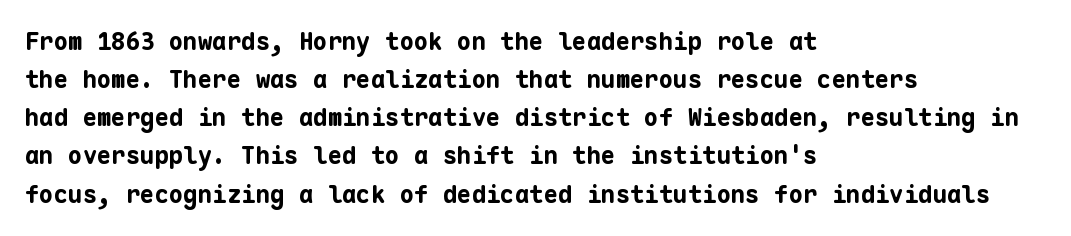
The image shows 24 px bold type, upright; set left-aligned, normal line spacing (1.59x), normal letter spacing, not underlined.
